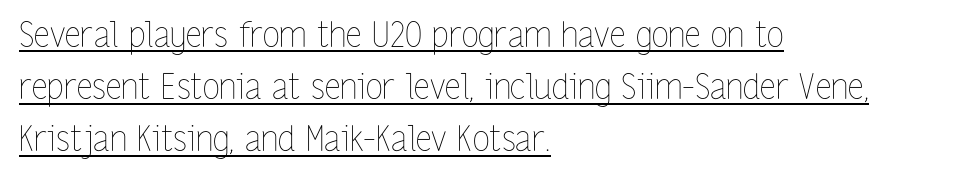
The image shows 35 px thin, condensed type, upright; set left-aligned, normal line spacing (1.49x), normal letter spacing, underlined; low stroke contrast and a medium x-height.
